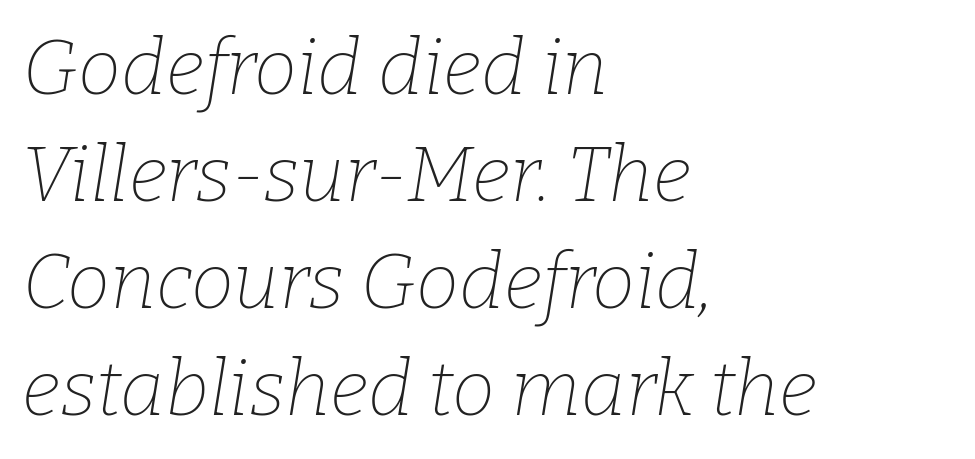
Notice how the stems are inclined rather than vertical — that's the hallmark of italics. The line texture is even and compact thanks to regular tracking. Rule under the text: the space is simply empty. The block of text has a typical density, with ordinary space between rows.
